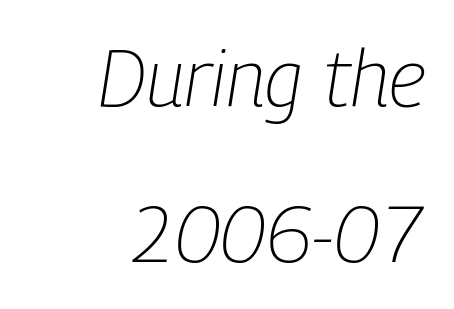
The image shows 79 px light, condensed type, italic (leaning right); set right-aligned, loose line spacing (1.97x), normal letter spacing, not underlined; low stroke contrast and a medium x-height.
